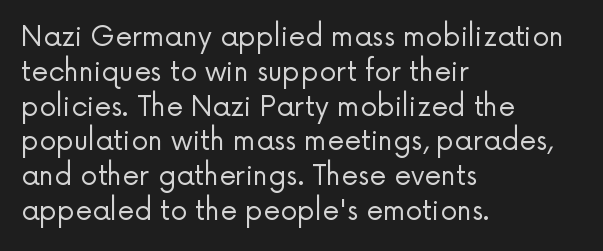
The image shows 27 px text type, upright; set left-aligned, normal line spacing (1.29x), normal letter spacing, not underlined.
